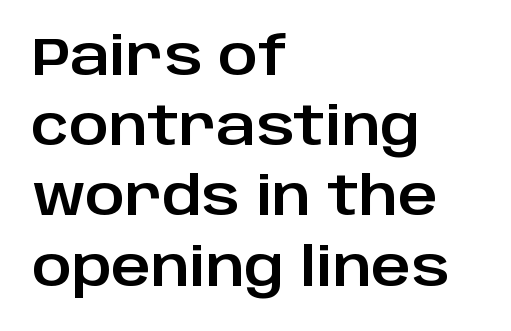
The image shows 54 px sans-serif type, upright; set left-aligned, normal line spacing (1.3x), normal letter spacing, not underlined; low stroke contrast and a large x-height.
